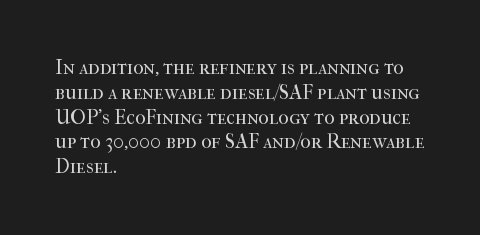
The image shows 20 px text type, upright; set left-aligned, line spacing 1.24x, normal letter spacing, not underlined.
